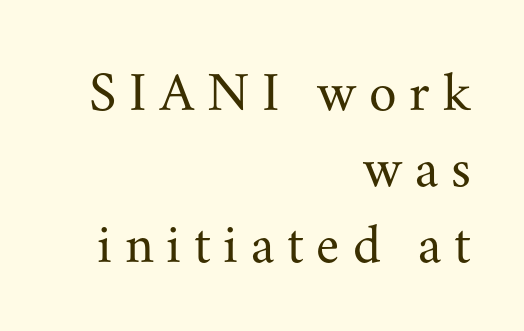
Q: Is the text bold? A: No.
Q: Is the text italic (slanted)? A: No, it is upright.
Q: Is the typeface a serif or a sans-serif typeface? A: Serif.
Q: Is the text underlined? A: No.
Q: How is the paragraph aligned? A: Right-aligned.
Q: Is the spacing between letters normal or unusually wide? A: Unusually wide.
Q: Is the spacing between lines tight, normal or loose? A: Normal.
Q: Width (condensed, normal, or wide)? A: Normal.
Q: Stroke contrast? A: Medium.
Q: x-height? A: Small.
Q: Monospaced? A: No.
